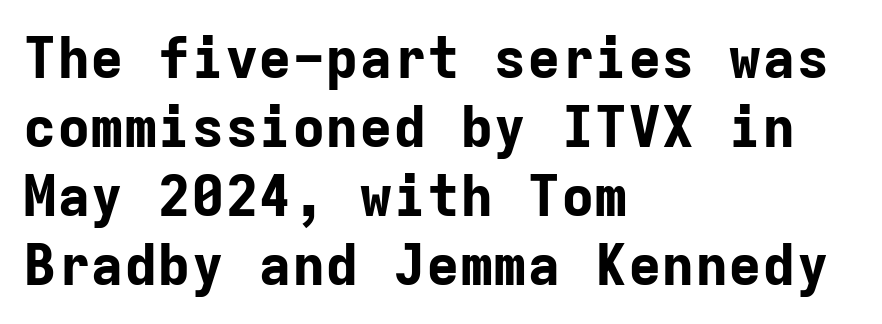
Q: Is the text bold? A: Yes.
Q: Is the text italic (slanted)? A: No, it is upright.
Q: Is the typeface a serif or a sans-serif typeface? A: Sans-serif.
Q: Is the text underlined? A: No.
Q: How is the paragraph aligned? A: Left-aligned.
Q: Is the spacing between letters normal or unusually wide? A: Normal.
Q: Width (condensed, normal, or wide)? A: Normal.
Q: Stroke contrast? A: Low.
Q: x-height? A: Medium.
Q: Monospaced? A: Yes.
